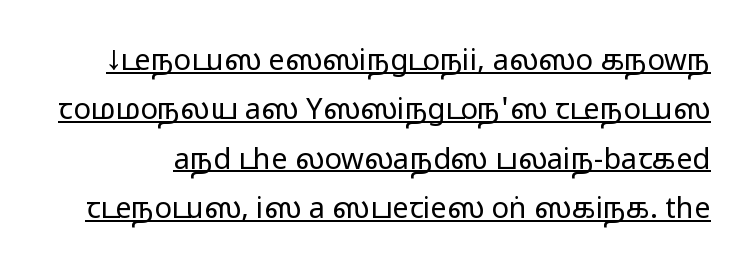
The letters stand upright; this is a roman face. Summary of vertical rhythm: regular, with standard interline spacing. Somebody hit Ctrl+U on this one — the words are underlined. Note: no serifs on the glyphs. The letters advance in unequal steps, a hallmark of proportional type.
